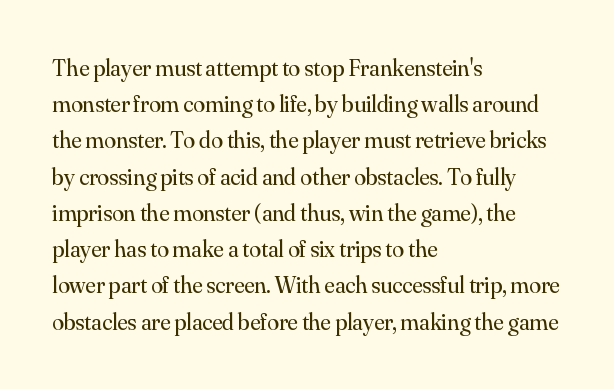
The image shows 24 px text type, upright; set left-aligned, normal line spacing (1.51x), normal letter spacing, not underlined.
